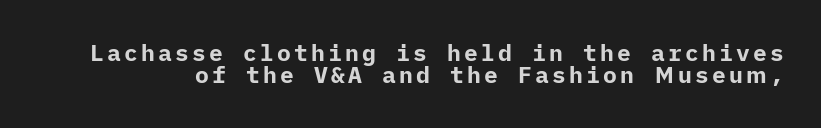
The space directly below the letters is spotless. This is roman type, the default non-slanted kind. Successive baselines arrive quickly, one right under another. Heavy-handed strokes throughout: this text is bold.
